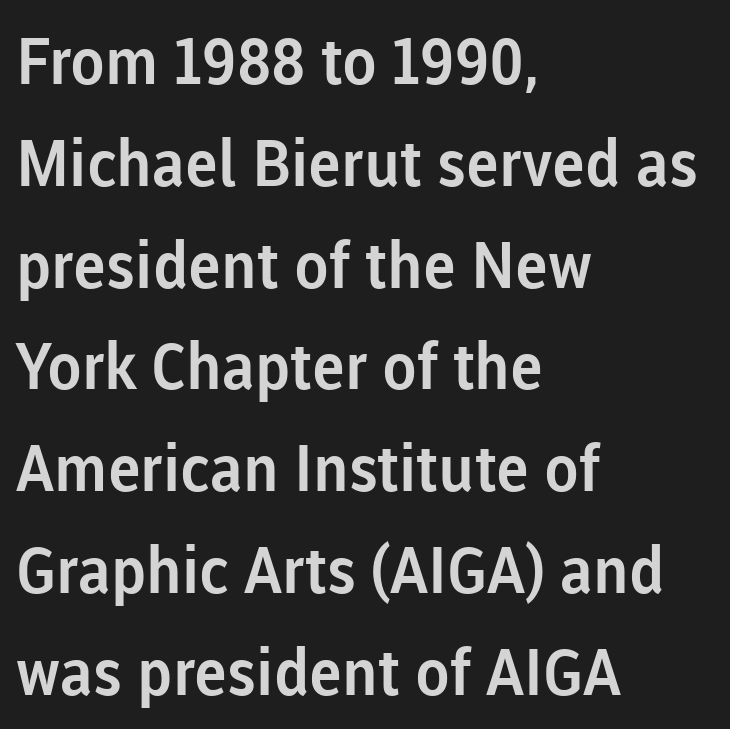
Line spacing here is normal. Check where the strokes stop: nothing finishes them off — pure sans. Note the varied advance widths — an 'i' is clearly narrower than an 'm'. Quick note: not italic, upright. The lines are quadded left. Decoration check: the copy has no underline.
